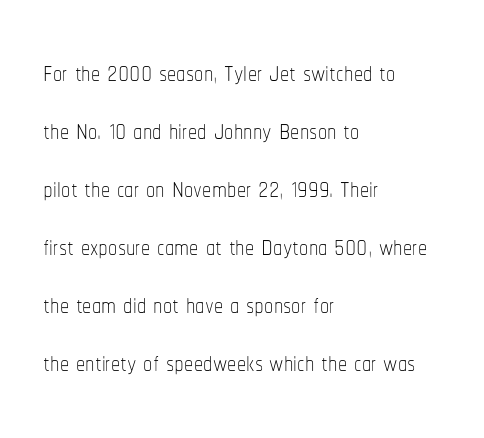
Nothing heavy about these letters — not bold at all. Notice how descenders clear the ascenders below comfortably — that's standard leading. Notice how the passage keeps a crisp vertical edge on the left only. Just letters on the line, the space beneath them empty. Observe the ordinary spacing: letters are neighbours, not strangers. Posture: vertical.
